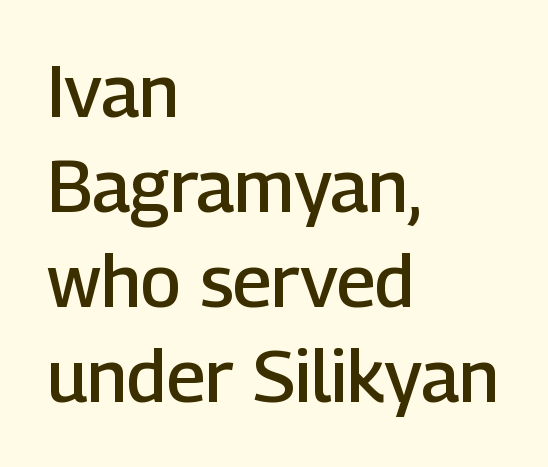
The image shows 72 px semibold sans-serif type, upright; set left-aligned, normal line spacing (1.32x), normal letter spacing, not underlined; low stroke contrast and a medium x-height.
